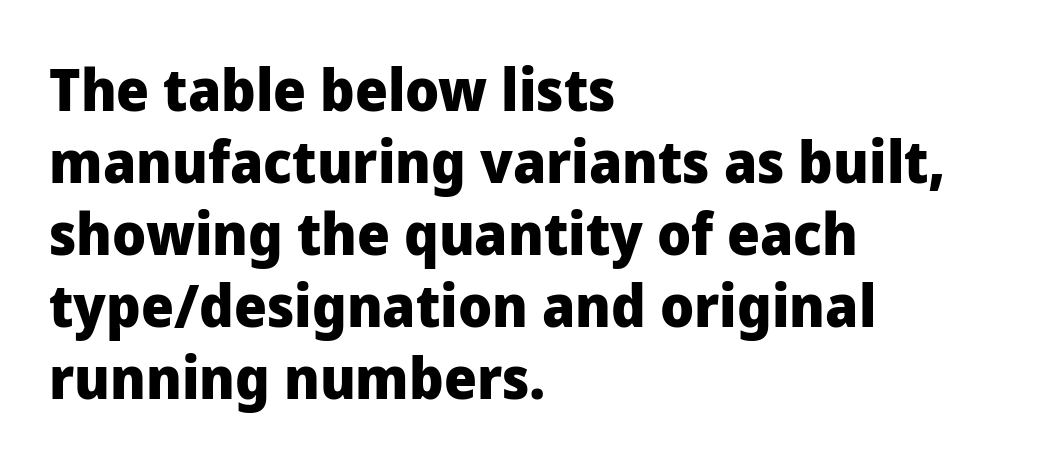
Q: Is the text bold? A: Yes.
Q: Is the text italic (slanted)? A: No, it is upright.
Q: Is the typeface a serif or a sans-serif typeface? A: Sans-serif.
Q: Is the text underlined? A: No.
Q: How is the paragraph aligned? A: Left-aligned.
Q: Is the spacing between letters normal or unusually wide? A: Normal.
Q: Width (condensed, normal, or wide)? A: Normal.
Q: Stroke contrast? A: Low.
Q: x-height? A: Medium.
Q: Monospaced? A: No.
